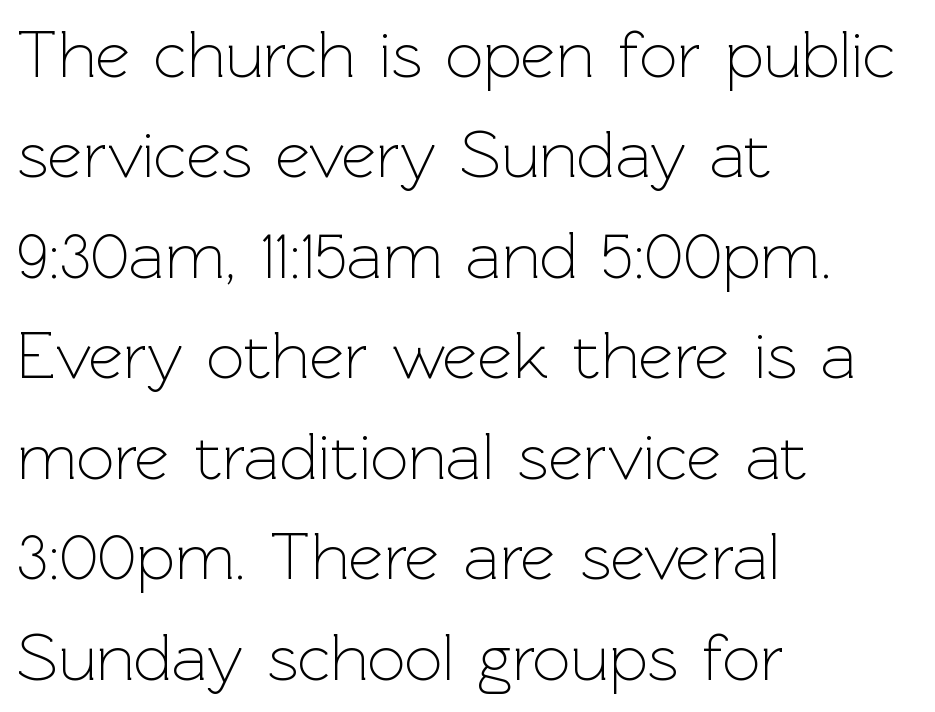
{"serif": "no", "italic": "no", "bold": "no", "weight": "light", "width": "normal", "x_height": "medium", "monospaced": "no", "underline": "no", "align": "left", "line_spacing": "normal", "line_spacing_ratio": 1.5, "letter_spacing": "normal", "letter_spacing_em": 0.0, "glyph_px": 67}
